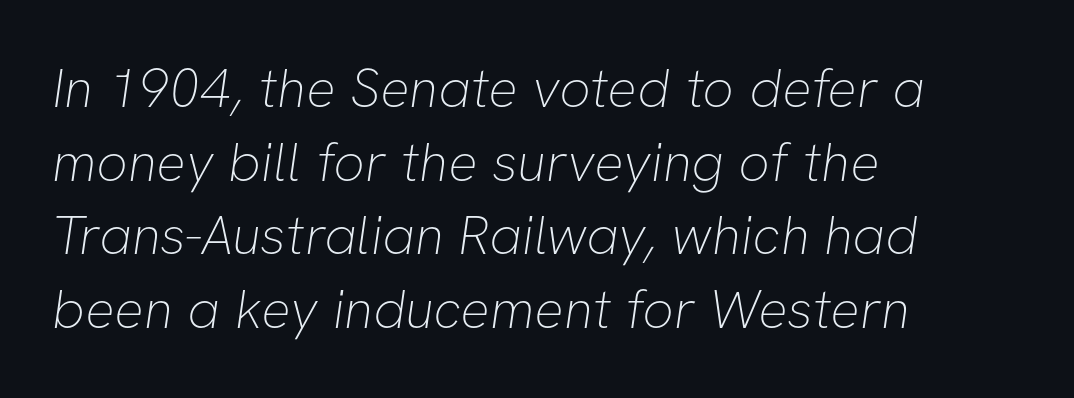
Does the type have serifs? No, each stem ends abruptly. This is not heavy type; no bold has been used. This sample has the flowing, uneven cadence of proportional lettering. Line beginnings align vertically; line endings do not. Successive baselines arrive at the customary interval.
